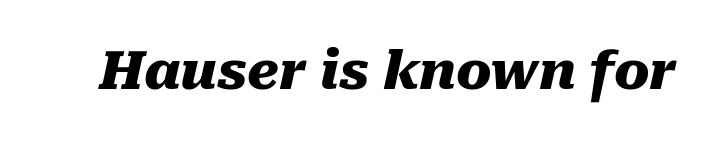
{"italic": "yes", "lean": "right", "slant_degrees": 10, "bold": "yes", "weight": "heavy", "width": "normal", "stroke_contrast": "medium", "x_height": "medium", "monospaced": "no", "underline": "no", "letter_spacing": "normal", "letter_spacing_em": 0.0, "glyph_px": 53}
